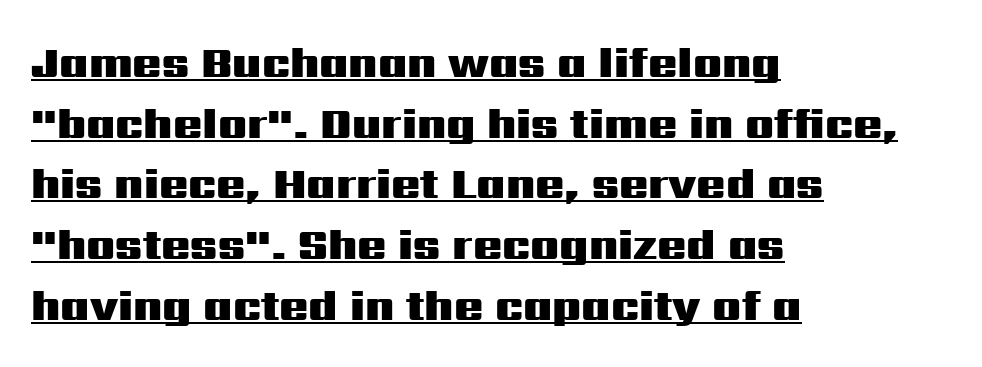
Q: Is the text bold? A: Yes.
Q: Is the text italic (slanted)? A: No, it is upright.
Q: Is the typeface a serif or a sans-serif typeface? A: Sans-serif.
Q: Is the text underlined? A: Yes.
Q: How is the paragraph aligned? A: Left-aligned.
Q: Is the spacing between letters normal or unusually wide? A: Normal.
Q: Is the spacing between lines tight, normal or loose? A: Normal.
Q: Width (condensed, normal, or wide)? A: Wide.
Q: Stroke contrast? A: Medium.
Q: x-height? A: Medium.
Q: Monospaced? A: No.
